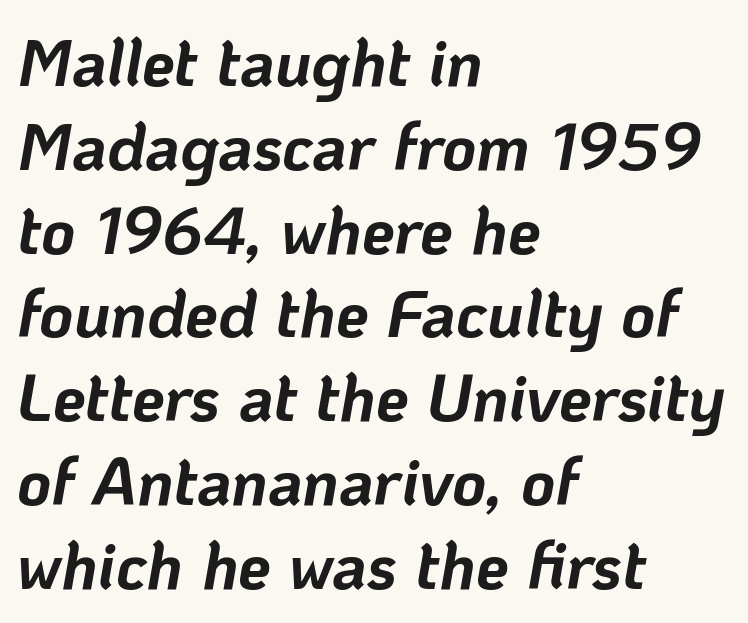
{"italic": "yes", "lean": "right", "slant_degrees": 10, "bold": "yes", "weight": "bold", "width": "normal", "stroke_contrast": "low", "x_height": "medium", "monospaced": "no", "underline": "no", "align": "left", "line_spacing": "normal", "line_spacing_ratio": 1.27, "letter_spacing": "normal", "letter_spacing_em": 0.0, "glyph_px": 66}
